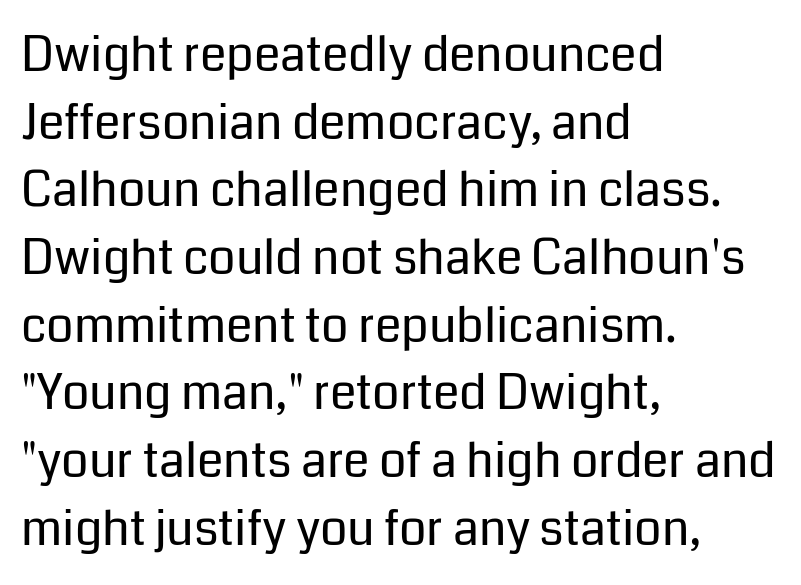
The image shows 48 px regular-weight sans-serif type, upright; set left-aligned, normal line spacing (1.41x), normal letter spacing, not underlined; low stroke contrast and a medium x-height.
